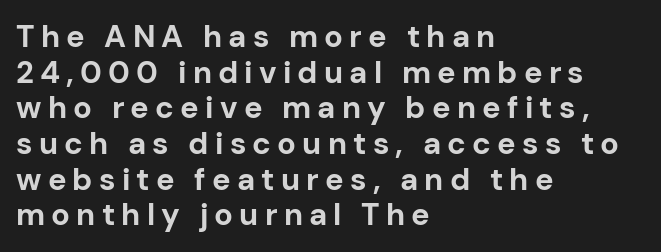
Q: Is the text bold? A: Yes.
Q: Is the text italic (slanted)? A: No, it is upright.
Q: Is the typeface a serif or a sans-serif typeface? A: Sans-serif.
Q: Is the text underlined? A: No.
Q: How is the paragraph aligned? A: Left-aligned.
Q: Is the spacing between letters normal or unusually wide? A: Unusually wide.
Q: Is the spacing between lines tight, normal or loose? A: Tight.
Q: Width (condensed, normal, or wide)? A: Normal.
Q: Stroke contrast? A: Low.
Q: x-height? A: Medium.
Q: Monospaced? A: No.
